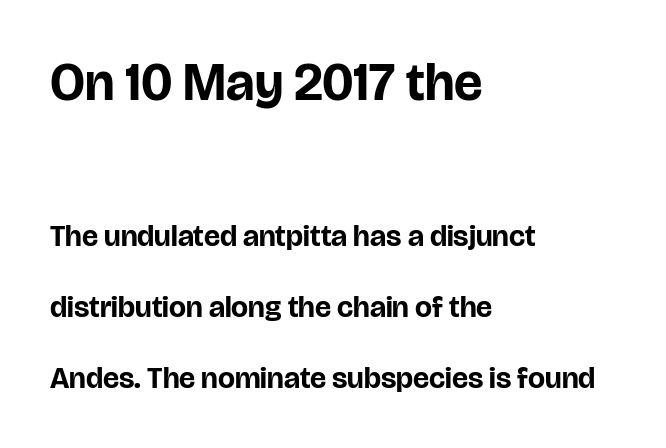
Q: Is the text bold? A: Yes.
Q: Is the text italic (slanted)? A: No, it is upright.
Q: Is the typeface a serif or a sans-serif typeface? A: Sans-serif.
Q: Is the text underlined? A: No.
Q: How is the paragraph aligned? A: Left-aligned.
Q: Is the spacing between letters normal or unusually wide? A: Normal.
Q: Is the spacing between lines tight, normal or loose? A: Loose.
Q: Which block of text is set in a larger size, the first (top) or the second (bottom)? A: The first (top) one.
Q: Width (condensed, normal, or wide)? A: Normal.
Q: Stroke contrast? A: Low.
Q: x-height? A: Large.
Q: Monospaced? A: No.
